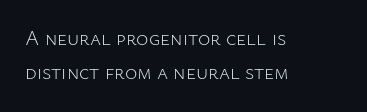
The paragraph has a hard left edge and a soft right edge. The specimen omits any rule beneath the text block's lines. Is the letter spacing exaggerated? No — it looks like the ordinary default. Is the type heavy? It reads as light-to-regular instead. Each new line begins a customary step beneath the previous one.
